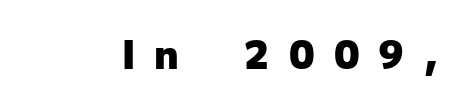
Decoration check: the copy has no underline. The typeface chosen for these lines omits serifs. Here the glyphs are tracked loosely, breaking word shapes into spaced letters. The face used here has the dense, thick strokes of a bold.
